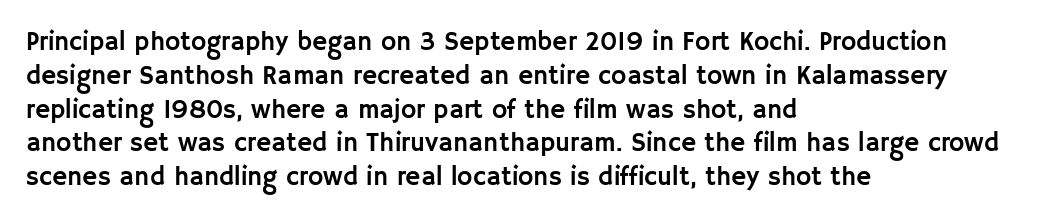
The ragged edge is on the right, which tells us the setting is flush left. How would I describe the line gaps? Plain and ordinary. This is the regular roman posture of the typeface. Only glyphs here, with clear space below each row.
